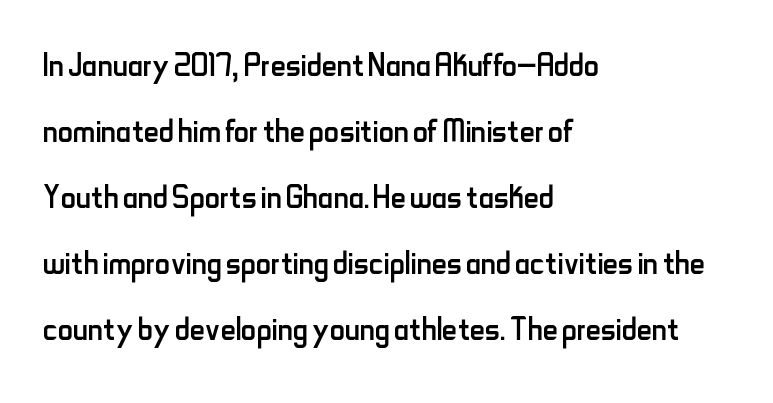
The image shows 42 px regular-weight, condensed sans-serif type, upright; set left-aligned, normal line spacing (1.57x), normal letter spacing, not underlined; low stroke contrast and a small x-height.
